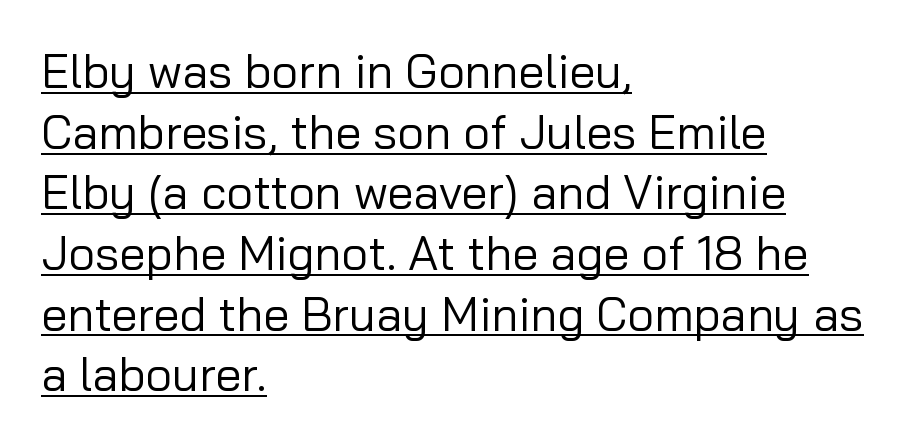
The image shows 47 px regular-weight sans-serif type, upright; set left-aligned, normal line spacing (1.29x), normal letter spacing, underlined; low stroke contrast and a medium x-height.
